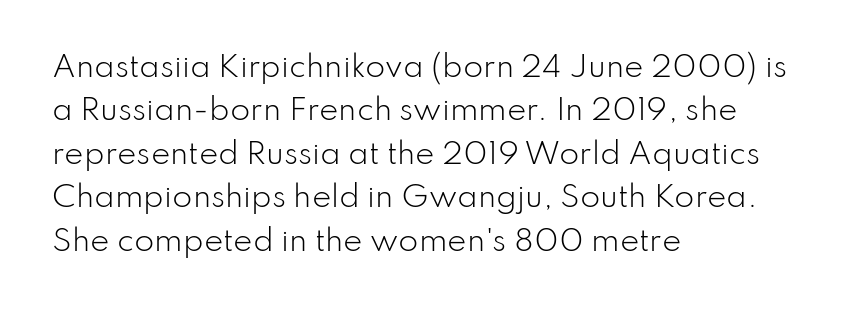
Q: Is the text bold? A: No.
Q: Is the text italic (slanted)? A: No, it is upright.
Q: Is the typeface a serif or a sans-serif typeface? A: Sans-serif.
Q: Is the text underlined? A: No.
Q: How is the paragraph aligned? A: Left-aligned.
Q: Is the spacing between letters normal or unusually wide? A: Normal.
Q: Is the spacing between lines tight, normal or loose? A: Normal.
Q: Width (condensed, normal, or wide)? A: Normal.
Q: Stroke contrast? A: Low.
Q: x-height? A: Small.
Q: Monospaced? A: No.
